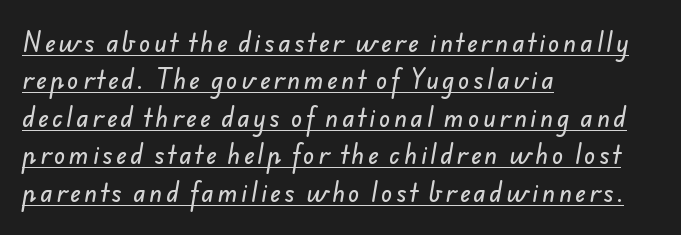
Q: Is the text underlined? A: Yes.
Q: How is the paragraph aligned? A: Left-aligned.
Q: Is the spacing between lines tight, normal or loose? A: Normal.
